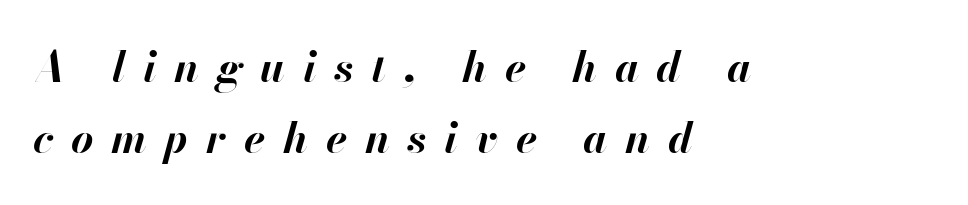
The image shows 43 px bold type, italic (leaning right); set left-aligned, normal line spacing (1.66x), unusually wide letter spacing (+0.41 em), not underlined; high stroke contrast and a small x-height.
